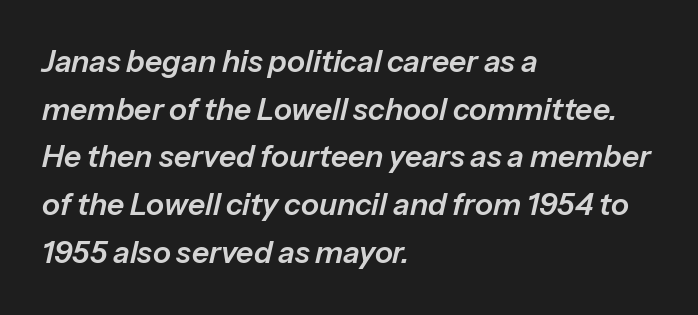
Q: Is the text italic (slanted)? A: Yes, it leans right by about 13 degrees.
Q: Is the text underlined? A: No.
Q: How is the paragraph aligned? A: Left-aligned.
Q: Is the spacing between letters normal or unusually wide? A: Normal.
Q: Is the spacing between lines tight, normal or loose? A: Normal.
Q: Width (condensed, normal, or wide)? A: Normal.
Q: Stroke contrast? A: Low.
Q: x-height? A: Medium.
Q: Monospaced? A: No.
